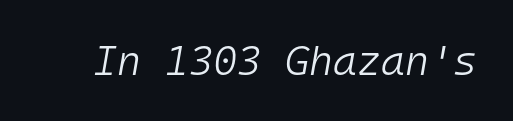
{"italic": "yes", "lean": "right", "slant_degrees": 10, "bold": "no", "weight": "light", "width": "normal", "stroke_contrast": "low", "x_height": "medium", "monospaced": "yes", "underline": "no", "letter_spacing": "normal", "letter_spacing_em": 0.0, "glyph_px": 41}
